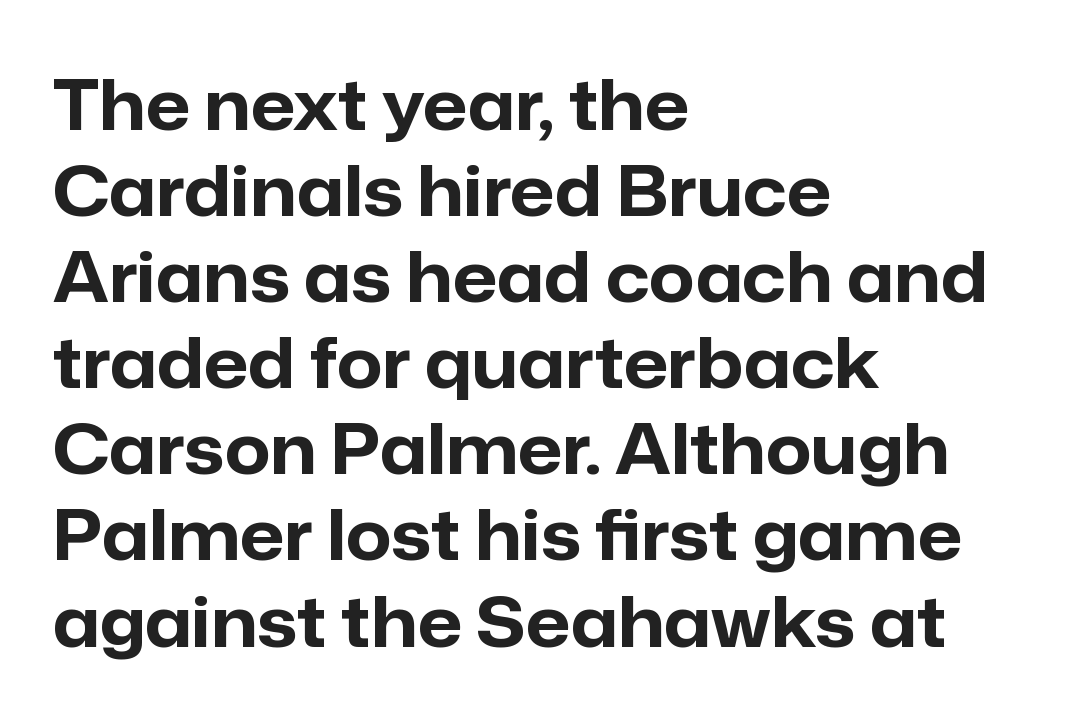
Q: Is the text bold? A: Yes.
Q: Is the text italic (slanted)? A: No, it is upright.
Q: Is the typeface a serif or a sans-serif typeface? A: Sans-serif.
Q: Is the text underlined? A: No.
Q: How is the paragraph aligned? A: Left-aligned.
Q: Is the spacing between letters normal or unusually wide? A: Normal.
Q: Width (condensed, normal, or wide)? A: Normal.
Q: Stroke contrast? A: Low.
Q: x-height? A: Medium.
Q: Monospaced? A: No.
